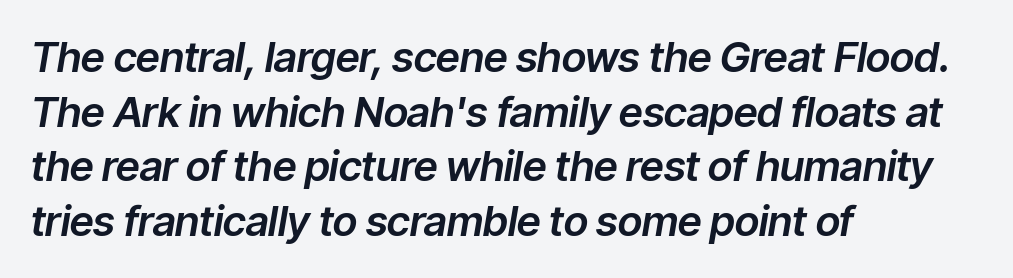
The image shows 42 px text type, italic (leaning right); set left-aligned, normal line spacing (1.3x), normal letter spacing, not underlined; low stroke contrast and a medium x-height.
